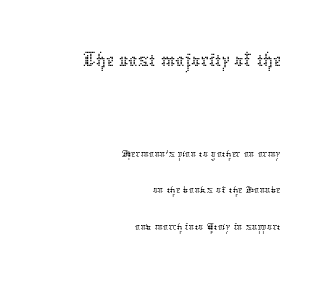
Reading top to bottom, the characters get smaller at the block break. The vertical gap from one line to the next is medium. The strokes are not fattened; the text isn't bold. Each letter keeps its own natural width here, so spacing adapts to shape. Is the letter spacing exaggerated? No — it looks like the ordinary default. Descender tails drop into unmarked territory.
